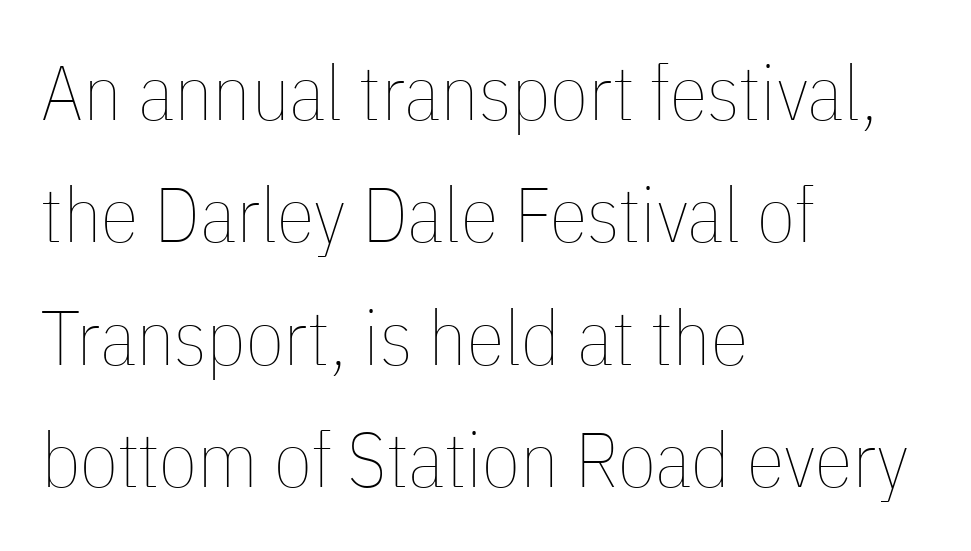
Do the letters lean? They stand straight. This sample is left-justified, so line endings fall wherever the words run out. Students, note that the glyphs here touch the page at normal intervals. A normal amount of white space separates one row of letters from the next. The gap between lines stays unmarked.
